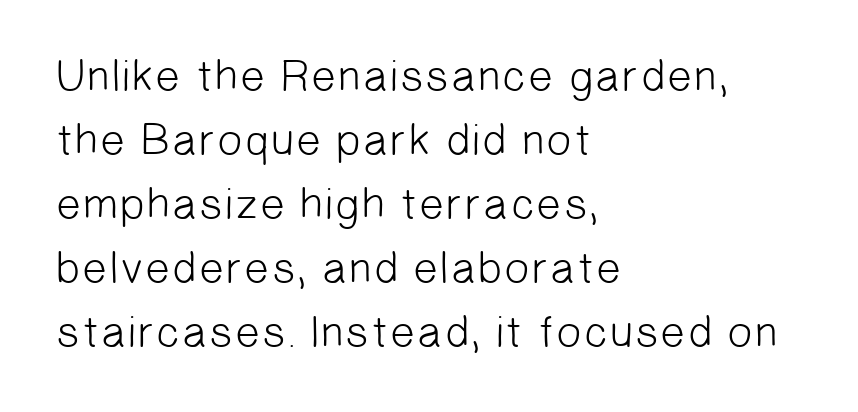
Q: Is the text bold? A: No.
Q: Is the typeface a serif or a sans-serif typeface? A: Sans-serif.
Q: Is the text underlined? A: No.
Q: How is the paragraph aligned? A: Left-aligned.
Q: Is the spacing between letters normal or unusually wide? A: Normal.
Q: Is the spacing between lines tight, normal or loose? A: Normal.
Q: Width (condensed, normal, or wide)? A: Normal.
Q: Stroke contrast? A: Low.
Q: x-height? A: Medium.
Q: Monospaced? A: No.
